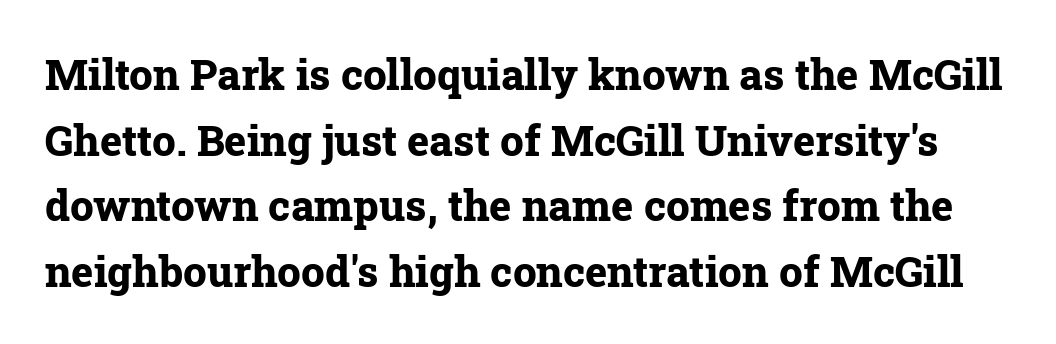
{"serif": "yes", "italic": "no", "bold": "yes", "weight": "bold", "width": "normal", "stroke_contrast": "low", "x_height": "medium", "monospaced": "no", "underline": "no", "line_spacing": "normal", "line_spacing_ratio": 1.56, "letter_spacing": "normal", "letter_spacing_em": 0.0, "glyph_px": 42}
